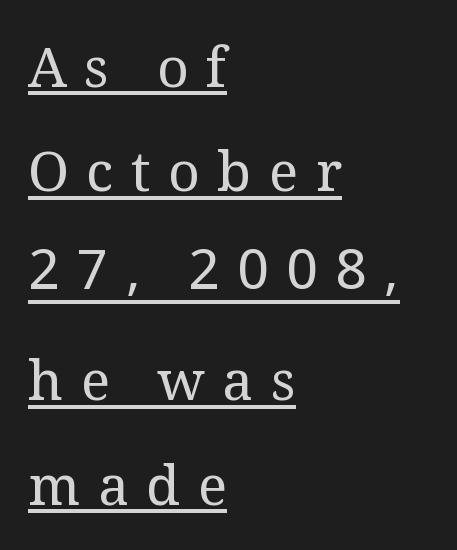
The image shows 55 px regular-weight serif type, upright; set left-aligned, loose line spacing (1.9x), unusually wide letter spacing (+0.32 em), underlined; medium stroke contrast and a medium x-height.
